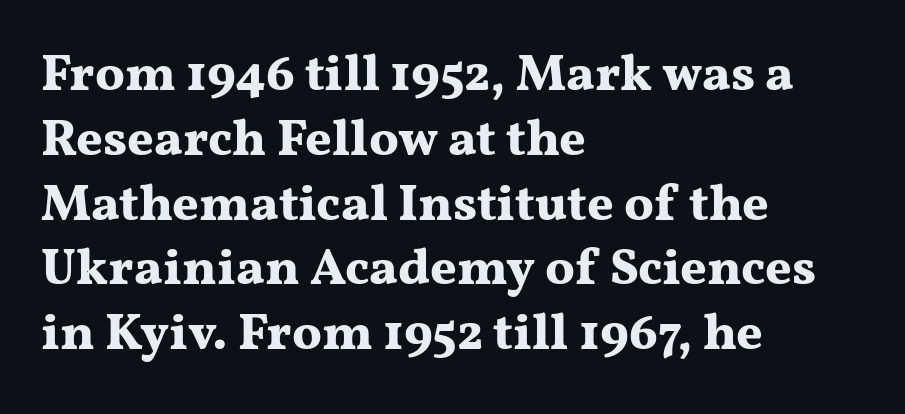
{"serif": "yes", "italic": "no", "bold": "yes", "weight": "bold", "width": "wide", "stroke_contrast": "medium", "x_height": "medium", "monospaced": "no", "underline": "no", "align": "left", "line_spacing": "normal", "line_spacing_ratio": 1.27, "letter_spacing": "normal", "letter_spacing_em": 0.0, "glyph_px": 51}
